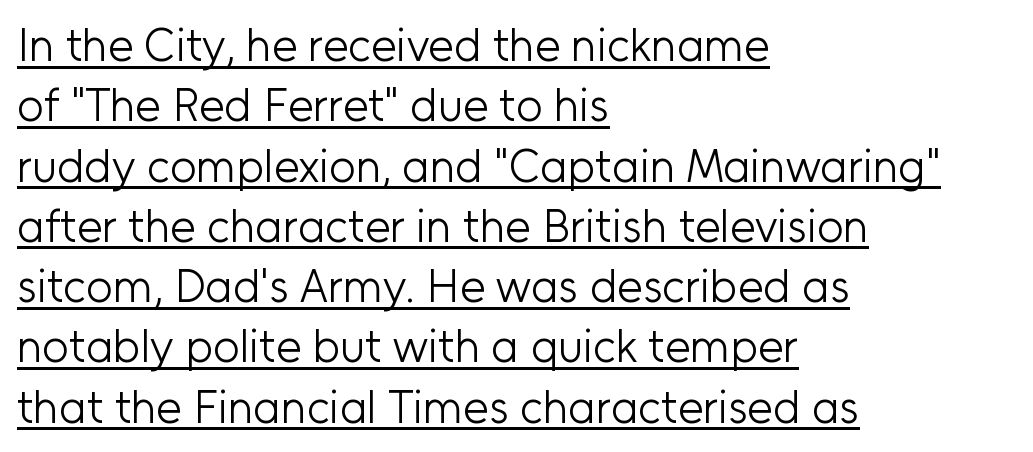
The block of text has a typical density, with ordinary space between rows. The lines are quadded left. A typesetter would call this zero additional tracking. Underlining? Definitely there.
